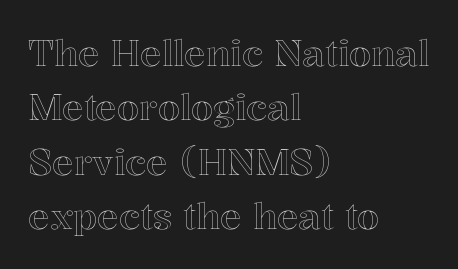
The zone under the glyphs is completely vacant. Horizontally, the lines are justified to the leading edge only. Italic: no, the glyphs are upright roman. Proportional: the letters do not fall into vertical columns. These lines sit exactly where default settings would place them. Does extra space separate the letters? No, they use regular spacing.
